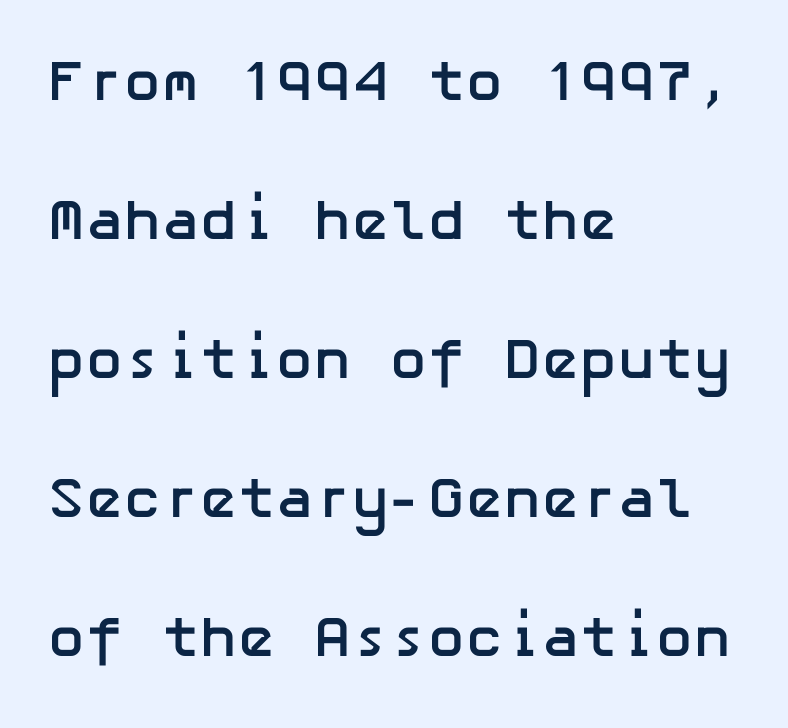
The image shows 57 px semibold sans-serif type, upright; set left-aligned, loose line spacing (2.44x), normal letter spacing, not underlined; low stroke contrast and a medium x-height.
